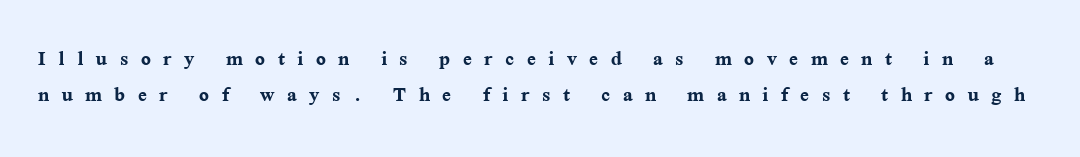
Q: Is the text bold? A: Yes.
Q: Is the text italic (slanted)? A: No, it is upright.
Q: Is the text underlined? A: No.
Q: Is the spacing between letters normal or unusually wide? A: Unusually wide.
Q: Is the spacing between lines tight, normal or loose? A: Normal.
